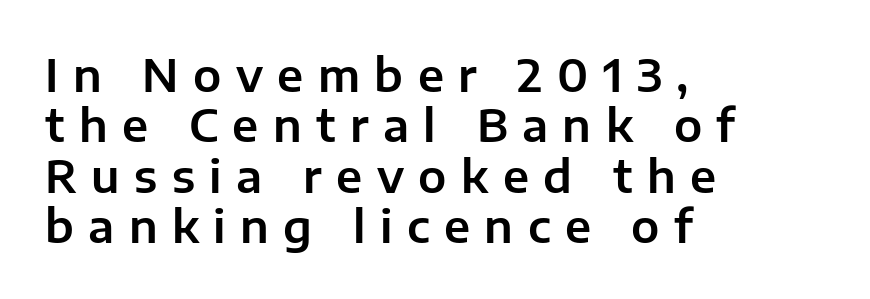
The space beneath each line is pristine and unruled. Left-aligned paragraph, ragged on the right. In terms of leading, this rendering errs on the cramped side. Ascenders rise straight up at ninety degrees.
